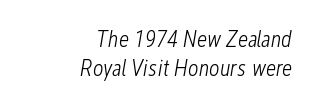
Inter-character spacing is left at the font's built-in metrics. Each stroke keeps to a modest, everyday thickness or less. The compositor pushed each line to the right boundary. Quick note: italic. Plain, unruled lines of type.
